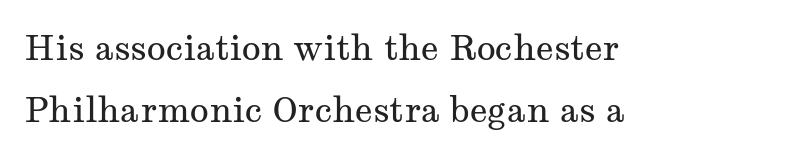
Is the letter spacing exaggerated? No — it looks like the ordinary default. These glyphs show unthickened strokes, regular width or finer. This sample uses a serif face. This sample has the flowing, uneven cadence of proportional lettering. Notice how the stems are strictly vertical — no italics here.
